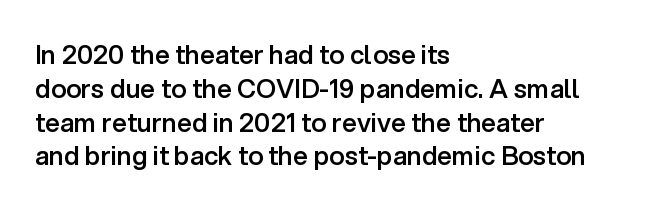
Q: Is the text bold? A: Semi-bold.
Q: Is the text italic (slanted)? A: No, it is upright.
Q: Is the text underlined? A: No.
Q: How is the paragraph aligned? A: Left-aligned.
Q: Is the spacing between letters normal or unusually wide? A: Normal.
Q: Is the spacing between lines tight, normal or loose? A: Normal.
